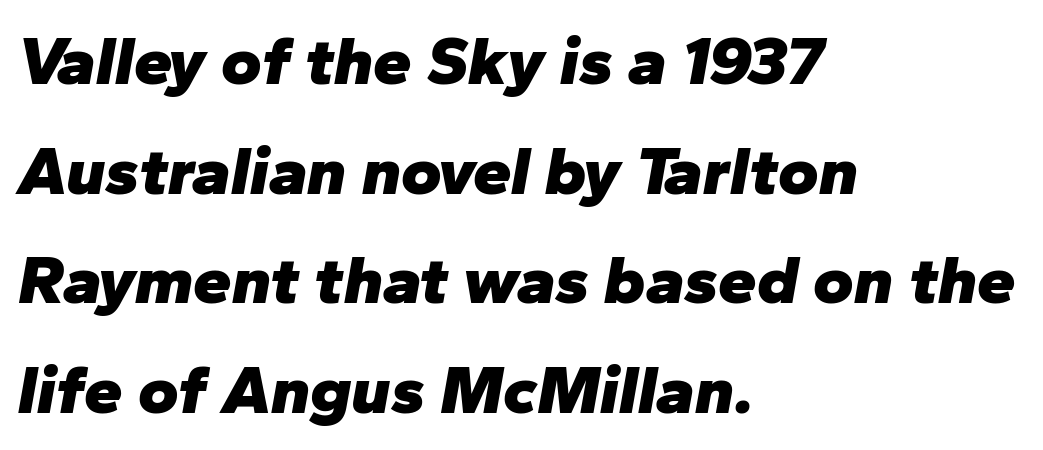
The image shows 69 px heavy type, italic (leaning right); set left-aligned, normal line spacing (1.59x), normal letter spacing, not underlined; low stroke contrast and a medium x-height.
